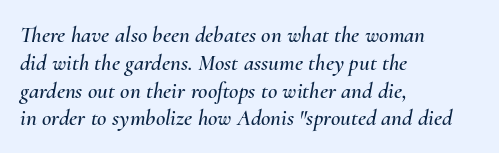
The image shows 23 px text type, italic (leaning right); set left-aligned, line spacing 1.21x, normal letter spacing, not underlined.
